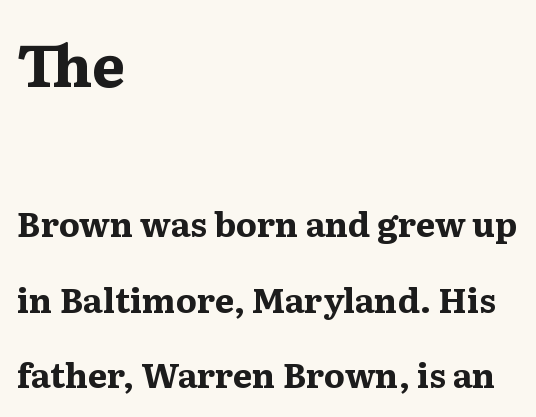
The image shows 59 px bold, wide serif type, upright; set left-aligned, loose line spacing (2.23x), normal letter spacing, not underlined; the first (top) block is 1.74x larger; medium stroke contrast and a medium x-height.
